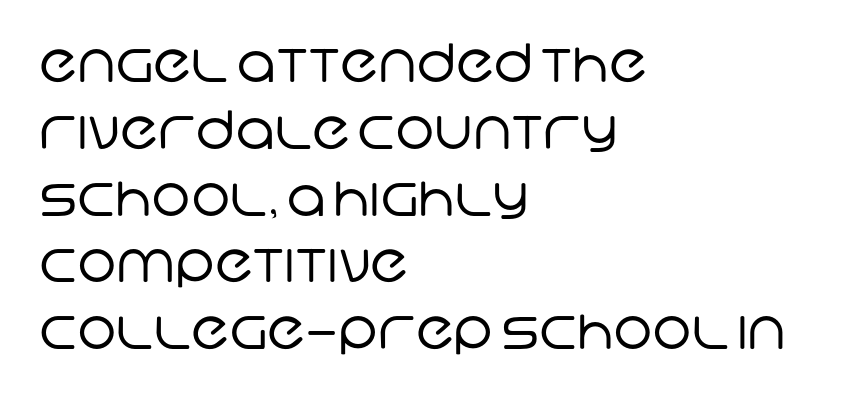
{"serif": "no", "bold": "no", "weight": "regular", "width": "normal", "stroke_contrast": "low", "x_height": "large", "monospaced": "no", "underline": "no", "align": "left", "line_spacing": "normal", "line_spacing_ratio": 1.26, "letter_spacing": "normal", "letter_spacing_em": 0.0, "glyph_px": 53}
